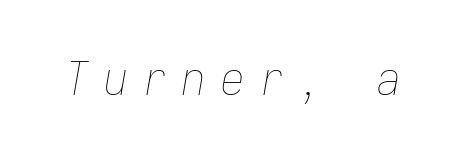
{"italic": "yes", "lean": "right", "slant_degrees": 10, "bold": "no", "weight": "thin", "width": "condensed", "stroke_contrast": "low", "x_height": "medium", "underline": "no", "letter_spacing": "wide", "letter_spacing_em": 0.33, "glyph_px": 47}
